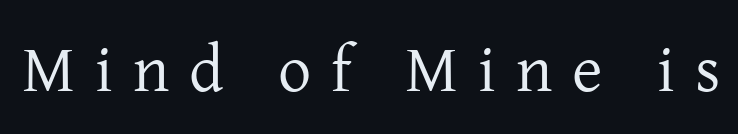
Q: Is the text bold? A: No.
Q: Is the text italic (slanted)? A: No, it is upright.
Q: Is the typeface a serif or a sans-serif typeface? A: Serif.
Q: Is the text underlined? A: No.
Q: Is the spacing between letters normal or unusually wide? A: Unusually wide.
Q: Width (condensed, normal, or wide)? A: Normal.
Q: Stroke contrast? A: Low.
Q: x-height? A: Medium.
Q: Monospaced? A: No.
